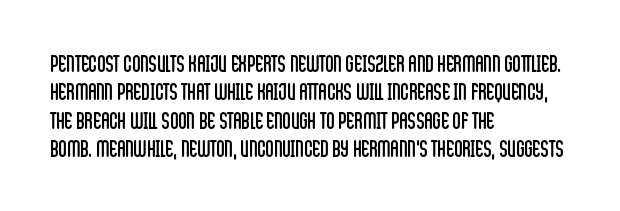
The image shows 23 px text type, upright; set left-aligned, line spacing 1.23x, normal letter spacing, not underlined.
